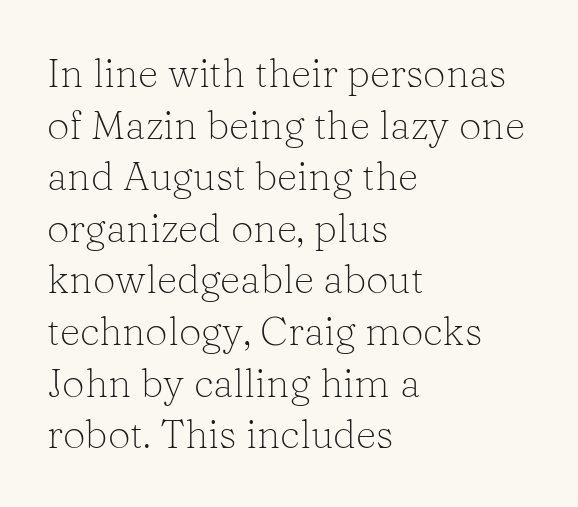
Q: Is the text bold? A: No.
Q: Is the text italic (slanted)? A: No, it is upright.
Q: Is the typeface a serif or a sans-serif typeface? A: Serif.
Q: Is the text underlined? A: No.
Q: How is the paragraph aligned? A: Left-aligned.
Q: Is the spacing between letters normal or unusually wide? A: Normal.
Q: Is the spacing between lines tight, normal or loose? A: Normal.
Q: Width (condensed, normal, or wide)? A: Normal.
Q: Stroke contrast? A: Low.
Q: x-height? A: Medium.
Q: Monospaced? A: No.
